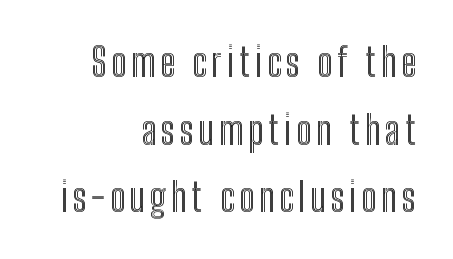
Proportional: the letters do not fall into vertical columns. Horizontal bands of white between lines are of average thickness. This rendering features lettering with no underline. Notice how the stems are strictly vertical — no italics here. The compositor pushed each line to the right boundary.
